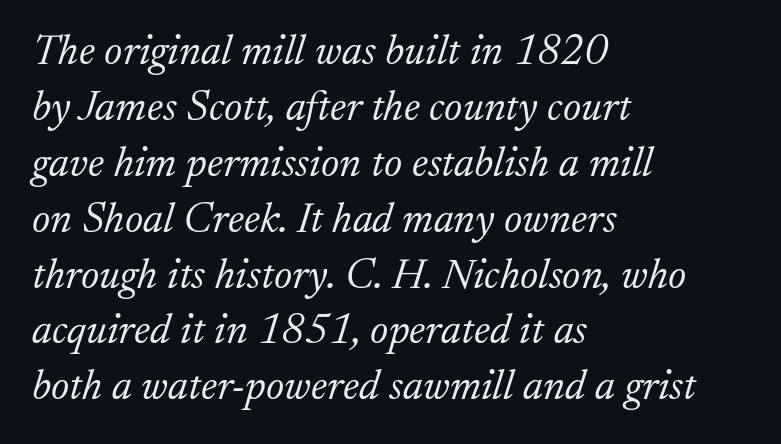
Q: Is the text bold? A: No.
Q: Is the text italic (slanted)? A: Yes, it leans right by about 17 degrees.
Q: Is the typeface a serif or a sans-serif typeface? A: Serif.
Q: Is the text underlined? A: No.
Q: How is the paragraph aligned? A: Left-aligned.
Q: Is the spacing between letters normal or unusually wide? A: Normal.
Q: Is the spacing between lines tight, normal or loose? A: Normal.
Q: Width (condensed, normal, or wide)? A: Normal.
Q: Stroke contrast? A: Low.
Q: x-height? A: Small.
Q: Monospaced? A: No.
